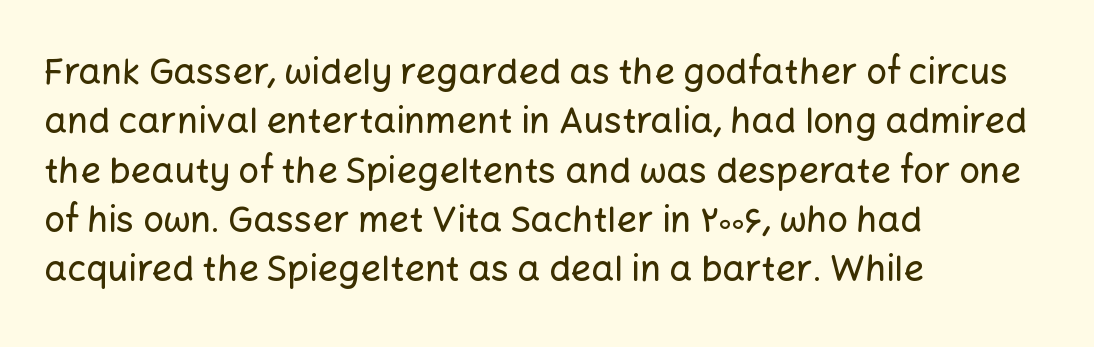
{"serif": "no", "italic": "no", "width": "normal", "stroke_contrast": "low", "x_height": "medium", "monospaced": "no", "underline": "no", "align": "left", "line_spacing": "normal", "line_spacing_ratio": 1.37, "letter_spacing": "normal", "letter_spacing_em": 0.0, "glyph_px": 36}
